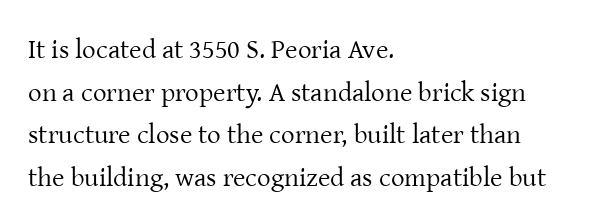
The image shows 27 px text type, upright; set left-aligned, normal line spacing (1.58x), normal letter spacing, not underlined.
